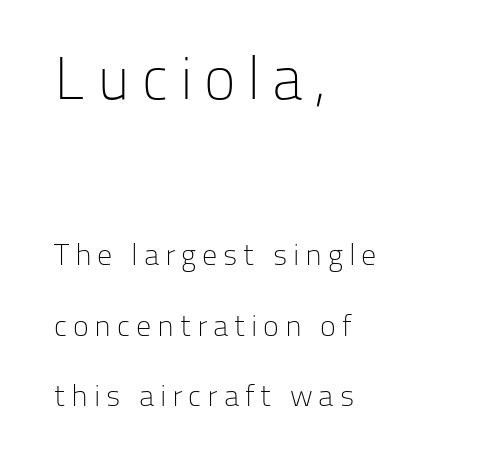
Q: Is the text bold? A: No.
Q: Is the text italic (slanted)? A: No, it is upright.
Q: Is the typeface a serif or a sans-serif typeface? A: Sans-serif.
Q: Is the text underlined? A: No.
Q: How is the paragraph aligned? A: Left-aligned.
Q: Is the spacing between lines tight, normal or loose? A: Loose.
Q: Which block of text is set in a larger size, the first (top) or the second (bottom)? A: The first (top) one.
Q: Width (condensed, normal, or wide)? A: Normal.
Q: Stroke contrast? A: Low.
Q: x-height? A: Medium.
Q: Monospaced? A: No.
